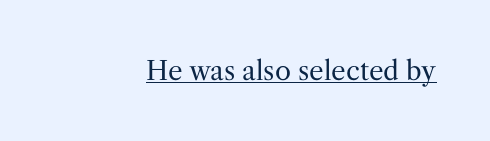
Q: Is the text bold? A: No.
Q: Is the text italic (slanted)? A: No, it is upright.
Q: Is the text underlined? A: Yes.
Q: Is the spacing between letters normal or unusually wide? A: Normal.
